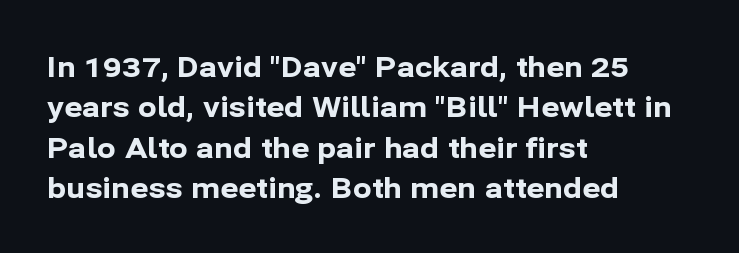
The image shows 28 px bold sans-serif type, upright; set left-aligned, normal line spacing (1.44x), normal letter spacing, not underlined; low stroke contrast and a medium x-height.
